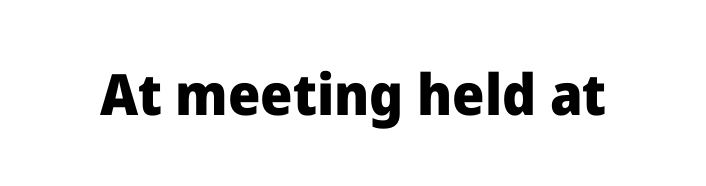
Caption: bold face, heavy strokes. Vertical strokes here are truly vertical. Tracking here is standard; glyphs follow each other at the usual distance. These lines are rendered in a variable-pitch font. Descender tails drop into unmarked territory. These lines are composed in type without serifs.
